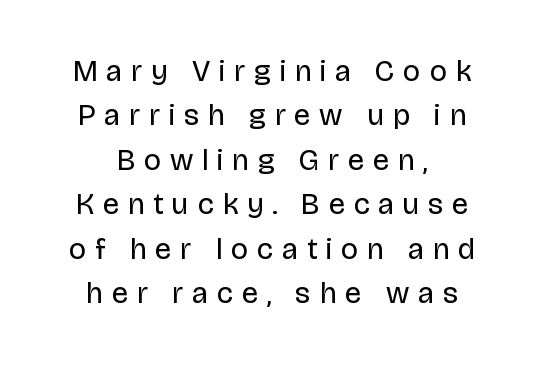
Q: Is the text bold? A: No.
Q: Is the text italic (slanted)? A: No, it is upright.
Q: Is the typeface a serif or a sans-serif typeface? A: Sans-serif.
Q: Is the text underlined? A: No.
Q: How is the paragraph aligned? A: Centered.
Q: Is the spacing between letters normal or unusually wide? A: Unusually wide.
Q: Is the spacing between lines tight, normal or loose? A: Normal.
Q: Width (condensed, normal, or wide)? A: Normal.
Q: Stroke contrast? A: Low.
Q: x-height? A: Large.
Q: Monospaced? A: No.
